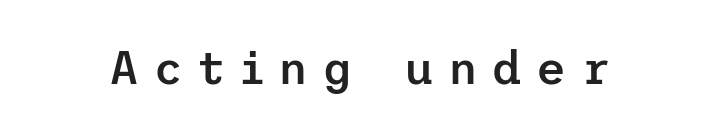
{"serif": "no", "italic": "no", "bold": "semi", "weight": "semibold", "width": "normal", "stroke_contrast": "low", "x_height": "medium", "underline": "no", "letter_spacing": "wide", "letter_spacing_em": 0.31, "glyph_px": 46}
